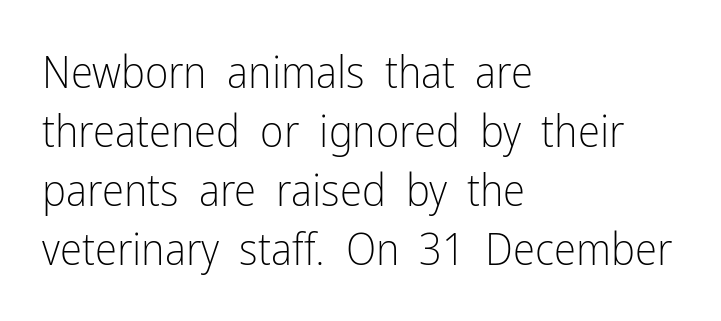
The characters are drawn with everyday or finer stroke widths. Caption: multi-line text, flush left, ragged right. Glyph-to-glyph distance matches everyday printed text. Does the leading feel generous? No, just average. The typography opts for an upright posture over an oblique one.
